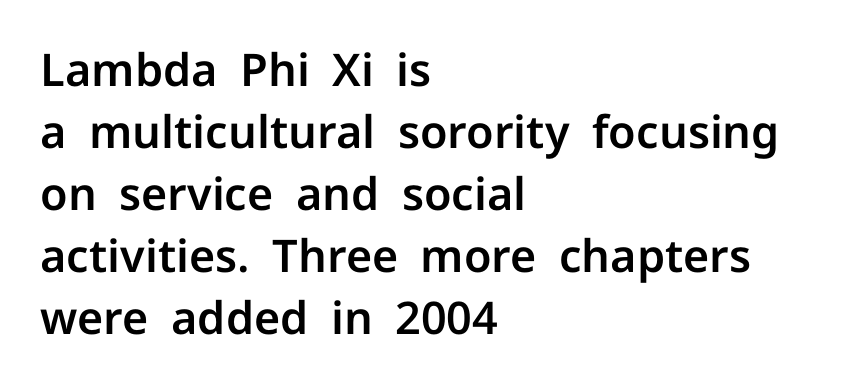
{"serif": "no", "italic": "no", "width": "normal", "stroke_contrast": "low", "x_height": "medium", "monospaced": "no", "underline": "no", "align": "left", "line_spacing": "normal", "line_spacing_ratio": 1.38, "letter_spacing": "normal", "letter_spacing_em": 0.0, "glyph_px": 45}
